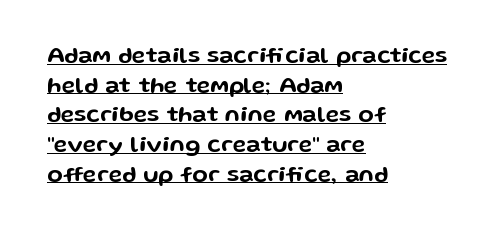
The gaps between neighbouring characters are ordinary and unremarkable. Rows of type keep a routine distance in the vertical direction. This is underlined copy, the kind a proofreader might mark for attention. Every stem runs plumb, perpendicular to the baseline. The compositor pushed each line to the left boundary.
